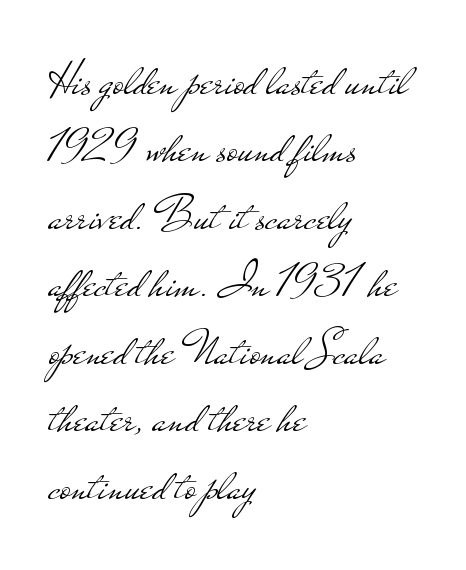
Q: Is the text bold? A: No.
Q: Is the text italic (slanted)? A: Yes.
Q: Is the typeface a serif or a sans-serif typeface? A: Sans-serif.
Q: Is the text underlined? A: No.
Q: How is the paragraph aligned? A: Left-aligned.
Q: Is the spacing between letters normal or unusually wide? A: Normal.
Q: Is the spacing between lines tight, normal or loose? A: Normal.
Q: Width (condensed, normal, or wide)? A: Wide.
Q: Stroke contrast? A: Low.
Q: x-height? A: Small.
Q: Monospaced? A: No.
